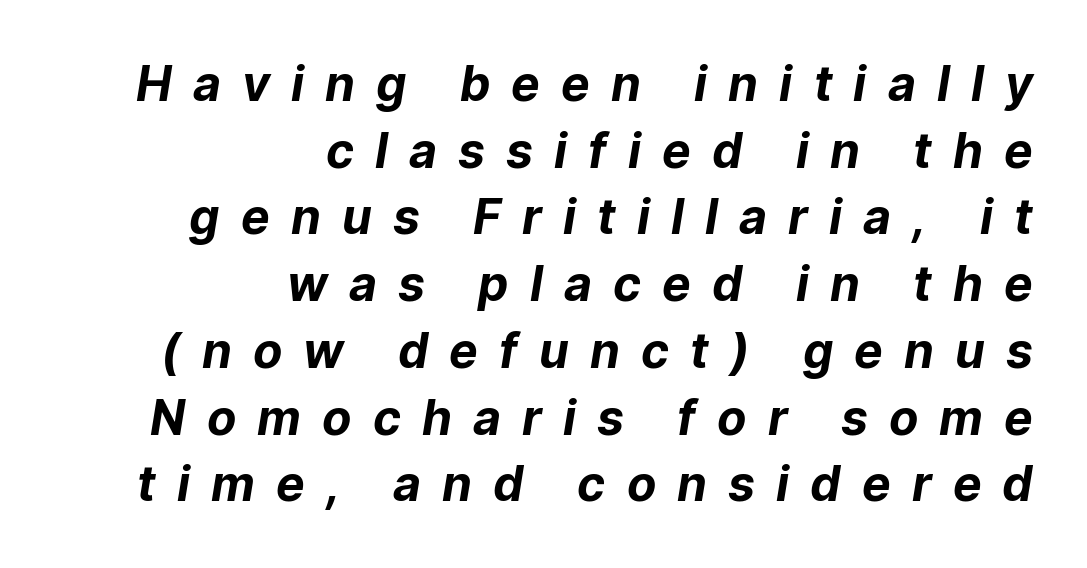
Q: Is the text bold? A: Yes.
Q: Is the typeface a serif or a sans-serif typeface? A: Sans-serif.
Q: Is the text underlined? A: No.
Q: How is the paragraph aligned? A: Right-aligned.
Q: Is the spacing between letters normal or unusually wide? A: Unusually wide.
Q: Is the spacing between lines tight, normal or loose? A: Normal.
Q: Width (condensed, normal, or wide)? A: Normal.
Q: Stroke contrast? A: Low.
Q: x-height? A: Medium.
Q: Monospaced? A: No.
